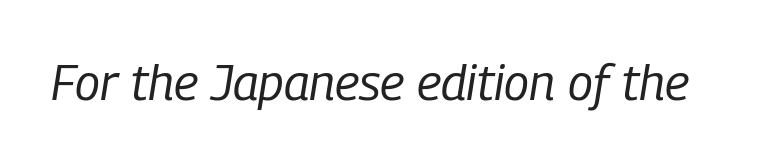
Q: Is the text bold? A: No.
Q: Is the text italic (slanted)? A: Yes, it leans right by about 9 degrees.
Q: Is the text underlined? A: No.
Q: Is the spacing between letters normal or unusually wide? A: Normal.
Q: Width (condensed, normal, or wide)? A: Condensed.
Q: Stroke contrast? A: Low.
Q: x-height? A: Medium.
Q: Monospaced? A: No.
